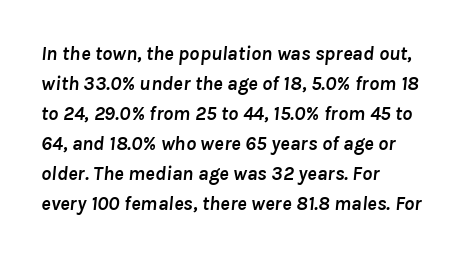
{"italic": "yes", "lean": "right", "slant_degrees": 8, "bold": "yes", "underline": "no", "align": "left", "line_spacing": "normal", "line_spacing_ratio": 1.5, "letter_spacing": "normal", "letter_spacing_em": 0.0, "glyph_px": 20}
